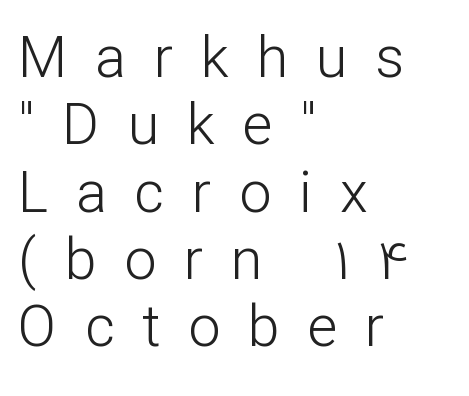
Q: Is the text bold? A: No.
Q: Is the text italic (slanted)? A: No, it is upright.
Q: Is the typeface a serif or a sans-serif typeface? A: Sans-serif.
Q: Is the text underlined? A: No.
Q: How is the paragraph aligned? A: Left-aligned.
Q: Is the spacing between letters normal or unusually wide? A: Unusually wide.
Q: Width (condensed, normal, or wide)? A: Normal.
Q: Stroke contrast? A: Low.
Q: x-height? A: Medium.
Q: Monospaced? A: No.
